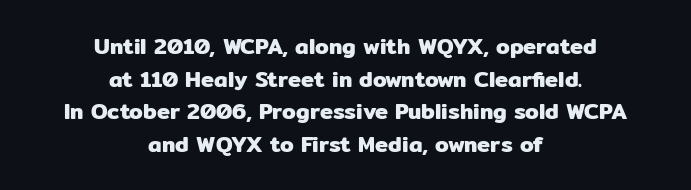
The image shows 22 px text type, upright; set centered, normal line spacing (1.48x), normal letter spacing, not underlined.
